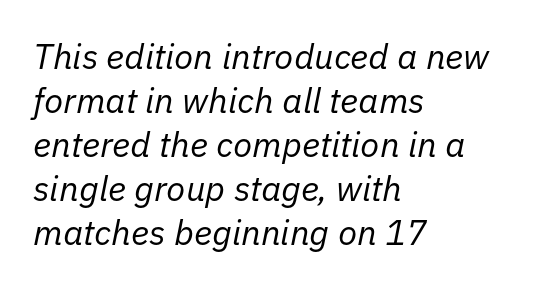
{"italic": "yes", "lean": "right", "slant_degrees": 11, "bold": "no", "weight": "regular", "width": "normal", "stroke_contrast": "low", "x_height": "medium", "monospaced": "no", "underline": "no", "align": "left", "line_spacing": "normal", "line_spacing_ratio": 1.26, "letter_spacing": "normal", "letter_spacing_em": 0.0, "glyph_px": 35}
